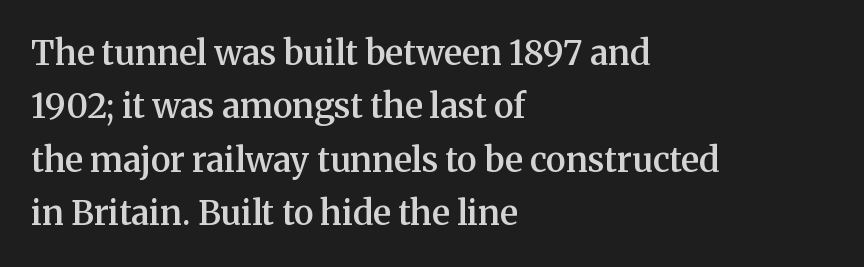
Every letter is mildly thick-stroked: semibold rather than bold. The passage is arranged the way most books set body copy — flush left. Summary of vertical rhythm: regular, with standard interline spacing. Italic: no, the glyphs are upright roman. Small tapered or slab feet sit at the stroke ends, so this counts as serif. Each word holds together tightly as a unit, with standard inter-letter gaps.
